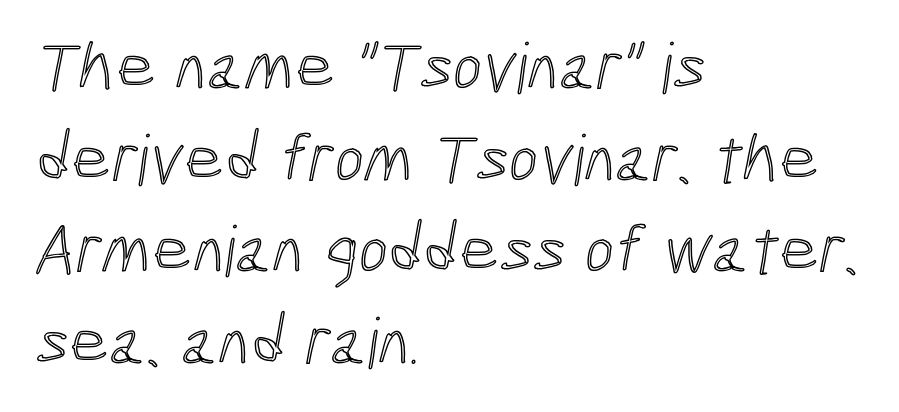
There is no visible air inserted between adjacent glyphs. These lines sit exactly where default settings would place them. Lines of text with bare space underneath. This sample is left-justified, so line endings fall wherever the words run out. The face used here is proportionally spaced, like ordinary book or web type.
